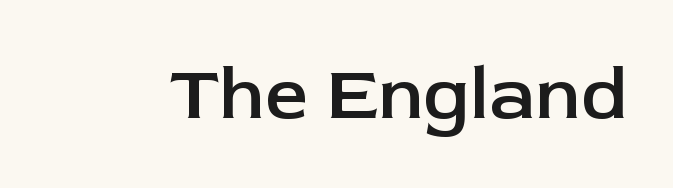
Q: Is the text bold? A: Semi-bold.
Q: Is the text italic (slanted)? A: No, it is upright.
Q: Is the typeface a serif or a sans-serif typeface? A: Sans-serif.
Q: Is the text underlined? A: No.
Q: Is the spacing between letters normal or unusually wide? A: Normal.
Q: Width (condensed, normal, or wide)? A: Normal.
Q: Stroke contrast? A: Low.
Q: x-height? A: Medium.
Q: Monospaced? A: No.
